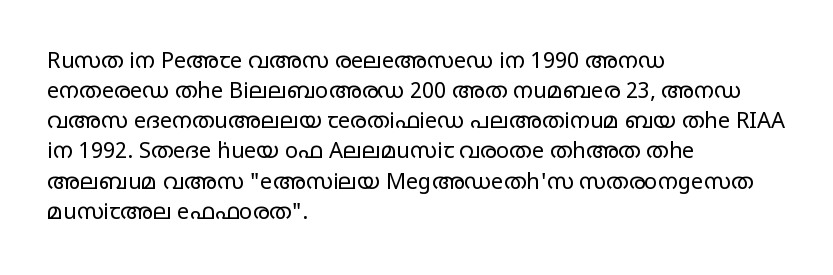
The letterforms sit shoulder to shoulder at normal distance. The space directly below the letters is spotless. Counters stay open thanks to moderate or lighter strokes. The vertical gap from one line to the next is medium. Ascenders rise straight up at ninety degrees. The ragged edge is on the right, which tells us the setting is flush left.
